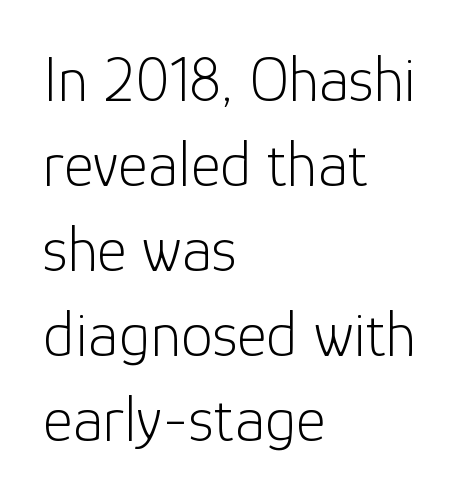
Q: Is the text bold? A: No.
Q: Is the text italic (slanted)? A: No, it is upright.
Q: Is the typeface a serif or a sans-serif typeface? A: Sans-serif.
Q: Is the text underlined? A: No.
Q: How is the paragraph aligned? A: Left-aligned.
Q: Is the spacing between letters normal or unusually wide? A: Normal.
Q: Is the spacing between lines tight, normal or loose? A: Normal.
Q: Width (condensed, normal, or wide)? A: Normal.
Q: Stroke contrast? A: Low.
Q: x-height? A: Medium.
Q: Monospaced? A: No.
